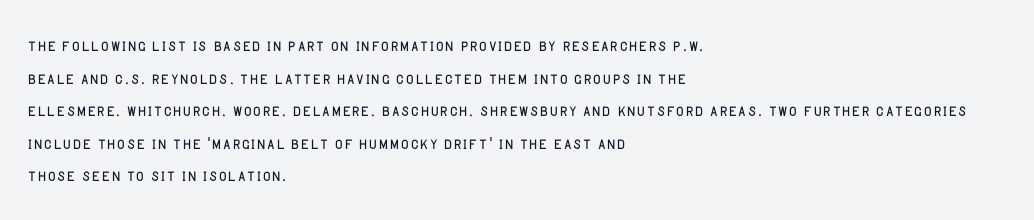
The axis of the letterforms is exactly vertical. Here the glyphs are tracked normally, forming tight word shapes. Descenders hang freely into open space. Line beginnings align vertically; line endings do not. The rows are spaced the way most documents space them.
